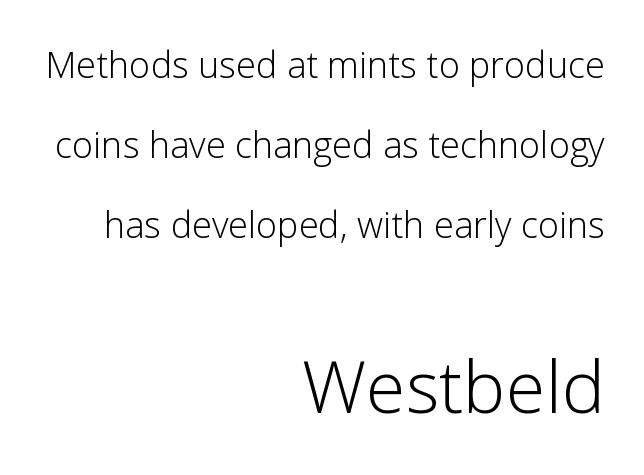
The image shows 72 px light sans-serif type, upright; set right-aligned, loose line spacing (2.22x), normal letter spacing, not underlined; the second (bottom) block is 2.0x larger; low stroke contrast and a medium x-height.
